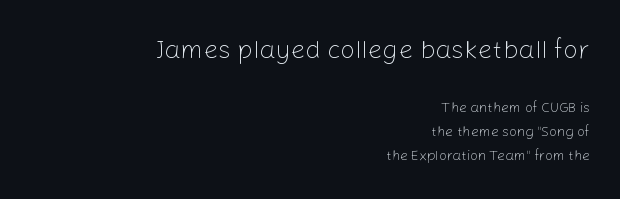
The image shows 26 px text type, upright; set right-aligned, line spacing 1.72x, normal letter spacing, not underlined; the first (top) block is 1.86x larger.
